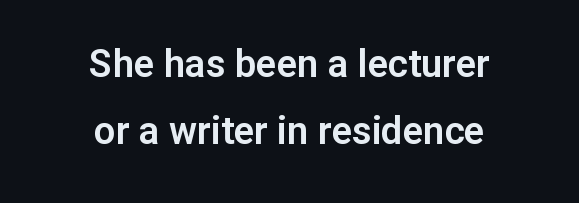
Do the letters lean? They stand straight. Check under the words: just untouched page. Each letter keeps its own natural width here, so spacing adapts to shape. The compositor balanced each line on the midline. The type family on display is of the sans-serif kind. Tracking here is standard; glyphs follow each other at the usual distance.
